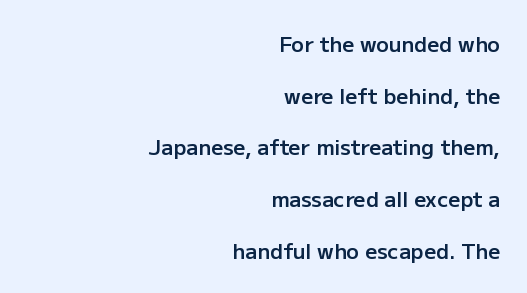
The image shows 21 px text type, upright; set right-aligned, loose line spacing (2.46x), normal letter spacing, not underlined.
